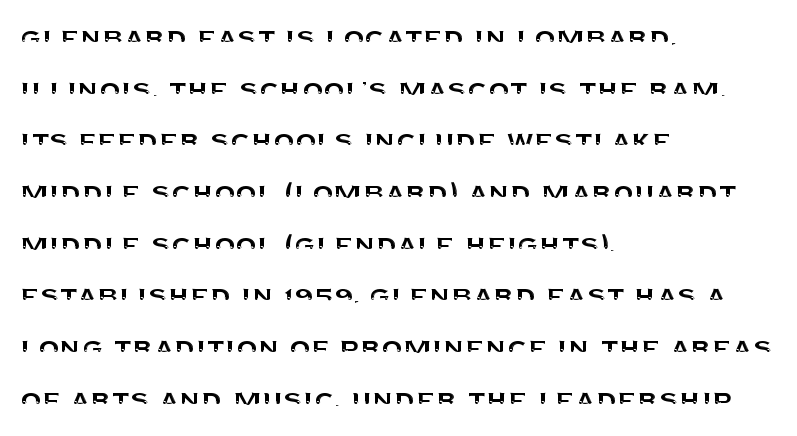
Letterform terminals end flat and unadorned throughout the passage. The specimen reads as upright at a glance. A typesetter would call this proportional, since set widths differ per character. The setting favours the left margin, as ordinary paragraphs usually do. The letters sit at their default tracking, neither squeezed nor spread.
